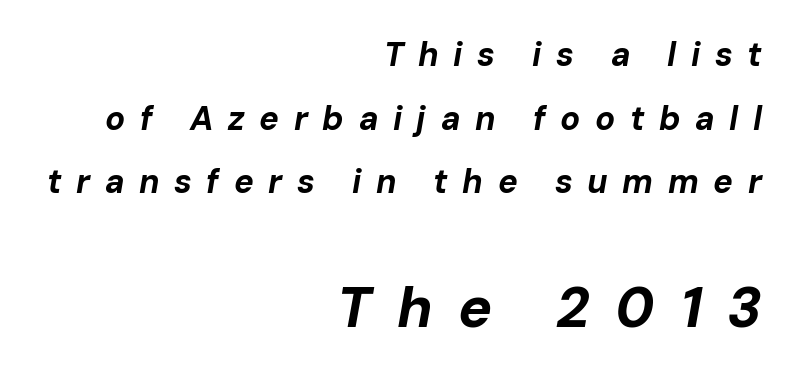
The image shows 57 px bold type, italic (leaning right); set right-aligned, loose line spacing (1.93x), unusually wide letter spacing (+0.44 em), not underlined; the second (bottom) block is 1.73x larger; low stroke contrast and a medium x-height.
